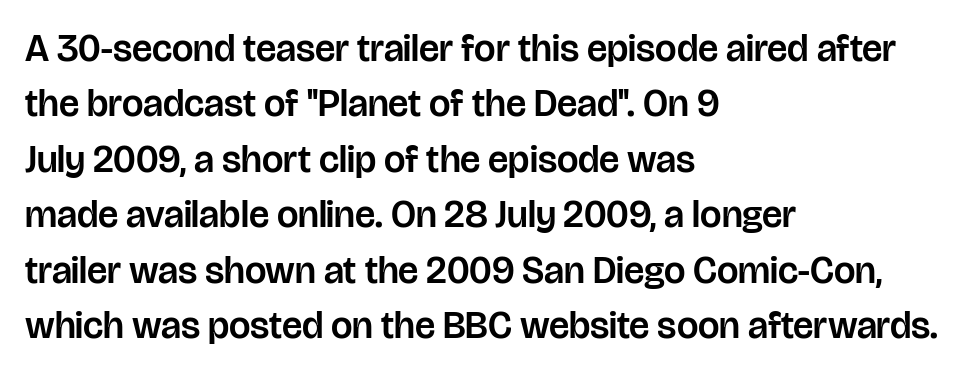
Q: Is the text italic (slanted)? A: No, it is upright.
Q: Is the typeface a serif or a sans-serif typeface? A: Sans-serif.
Q: Is the text underlined? A: No.
Q: How is the paragraph aligned? A: Left-aligned.
Q: Is the spacing between letters normal or unusually wide? A: Normal.
Q: Is the spacing between lines tight, normal or loose? A: Normal.
Q: Width (condensed, normal, or wide)? A: Normal.
Q: Stroke contrast? A: Low.
Q: x-height? A: Large.
Q: Monospaced? A: No.
